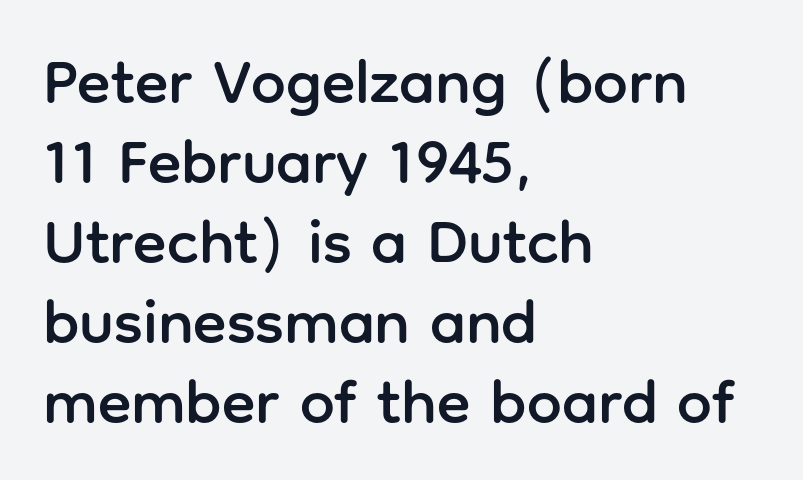
Q: Is the text italic (slanted)? A: No, it is upright.
Q: Is the typeface a serif or a sans-serif typeface? A: Sans-serif.
Q: Is the text underlined? A: No.
Q: How is the paragraph aligned? A: Left-aligned.
Q: Is the spacing between letters normal or unusually wide? A: Normal.
Q: Is the spacing between lines tight, normal or loose? A: Normal.
Q: Width (condensed, normal, or wide)? A: Normal.
Q: Stroke contrast? A: Low.
Q: x-height? A: Medium.
Q: Monospaced? A: No.
